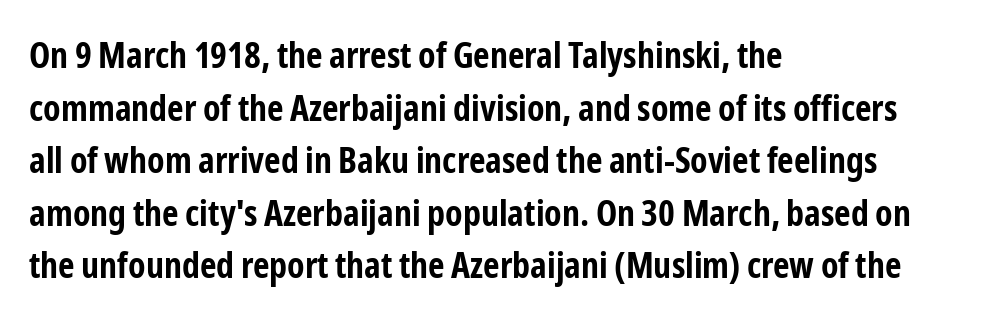
Q: Is the text bold? A: Yes.
Q: Is the text italic (slanted)? A: No, it is upright.
Q: Is the typeface a serif or a sans-serif typeface? A: Sans-serif.
Q: Is the text underlined? A: No.
Q: How is the paragraph aligned? A: Left-aligned.
Q: Is the spacing between letters normal or unusually wide? A: Normal.
Q: Is the spacing between lines tight, normal or loose? A: Normal.
Q: Width (condensed, normal, or wide)? A: Condensed.
Q: Stroke contrast? A: Low.
Q: x-height? A: Medium.
Q: Monospaced? A: No.
